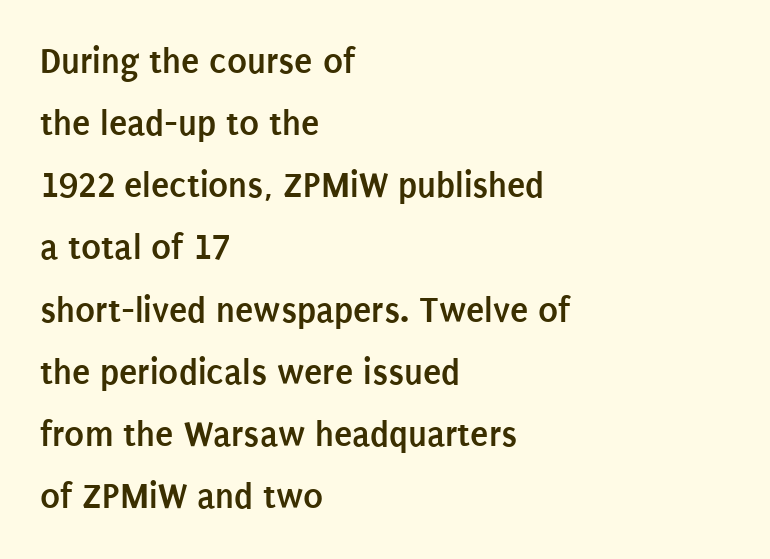
Decoration check: the copy has no underline. There is no visible air inserted between adjacent glyphs. These lines are set flush left with a ragged right edge. The passage shown is typeset with a sans-serif family. The sample has been set heavy, in full bold.
